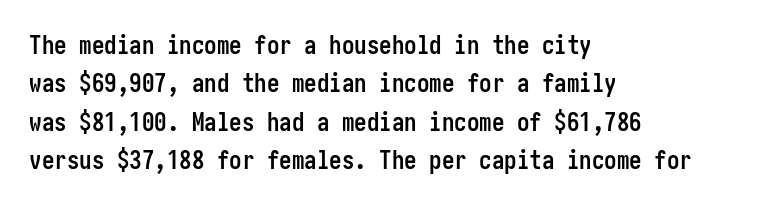
Q: Is the text bold? A: Yes.
Q: Is the text italic (slanted)? A: No, it is upright.
Q: Is the text underlined? A: No.
Q: How is the paragraph aligned? A: Left-aligned.
Q: Is the spacing between letters normal or unusually wide? A: Normal.
Q: Is the spacing between lines tight, normal or loose? A: Normal.
